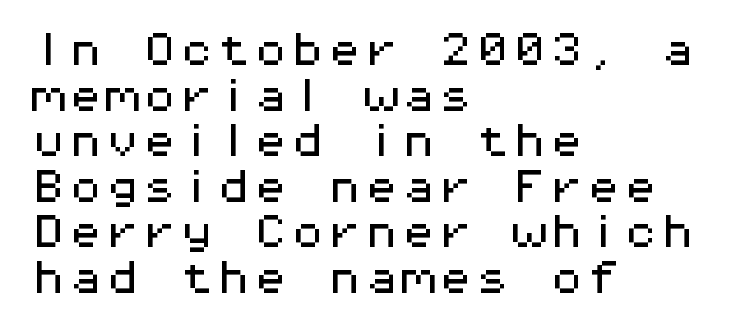
Q: Is the text italic (slanted)? A: No, it is upright.
Q: Is the typeface a serif or a sans-serif typeface? A: Sans-serif.
Q: Is the text underlined? A: No.
Q: How is the paragraph aligned? A: Left-aligned.
Q: Is the spacing between letters normal or unusually wide? A: Normal.
Q: Width (condensed, normal, or wide)? A: Wide.
Q: Stroke contrast? A: Medium.
Q: x-height? A: Medium.
Q: Monospaced? A: Yes.
